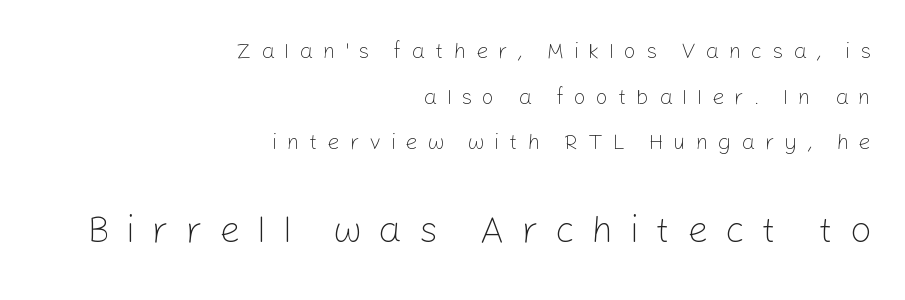
Q: Is the text bold? A: No.
Q: Is the text italic (slanted)? A: No, it is upright.
Q: Is the typeface a serif or a sans-serif typeface? A: Sans-serif.
Q: Is the text underlined? A: No.
Q: How is the paragraph aligned? A: Right-aligned.
Q: Is the spacing between letters normal or unusually wide? A: Unusually wide.
Q: Is the spacing between lines tight, normal or loose? A: Loose.
Q: Which block of text is set in a larger size, the first (top) or the second (bottom)? A: The second (bottom) one.
Q: Width (condensed, normal, or wide)? A: Normal.
Q: Stroke contrast? A: Low.
Q: x-height? A: Medium.
Q: Monospaced? A: No.
